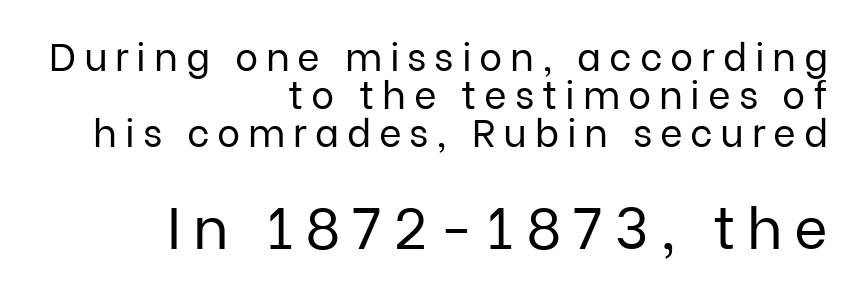
Q: Is the text bold? A: No.
Q: Is the text italic (slanted)? A: No, it is upright.
Q: Is the typeface a serif or a sans-serif typeface? A: Sans-serif.
Q: Is the text underlined? A: No.
Q: How is the paragraph aligned? A: Right-aligned.
Q: Is the spacing between letters normal or unusually wide? A: Unusually wide.
Q: Is the spacing between lines tight, normal or loose? A: Tight.
Q: Which block of text is set in a larger size, the first (top) or the second (bottom)? A: The second (bottom) one.
Q: Width (condensed, normal, or wide)? A: Normal.
Q: Stroke contrast? A: Low.
Q: x-height? A: Medium.
Q: Monospaced? A: No.
